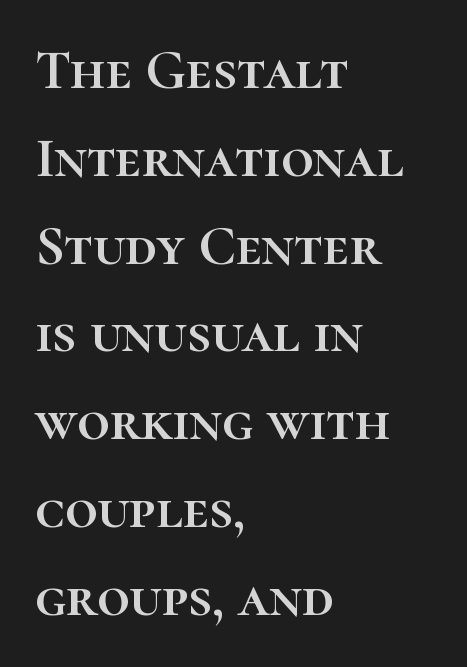
{"italic": "no", "width": "normal", "stroke_contrast": "high", "x_height": "medium", "monospaced": "no", "underline": "no", "align": "left", "line_spacing": "normal", "line_spacing_ratio": 1.54, "letter_spacing": "normal", "letter_spacing_em": 0.0, "glyph_px": 57}
